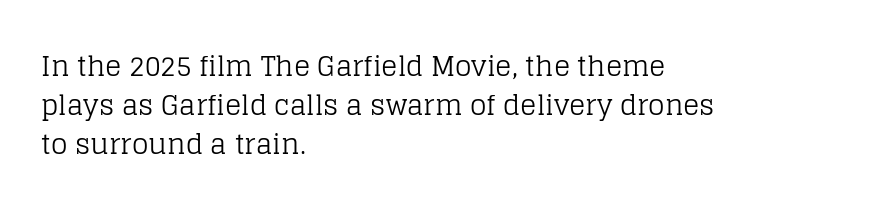
The image shows 27 px text type, upright; set left-aligned, normal line spacing (1.44x), normal letter spacing, not underlined.
